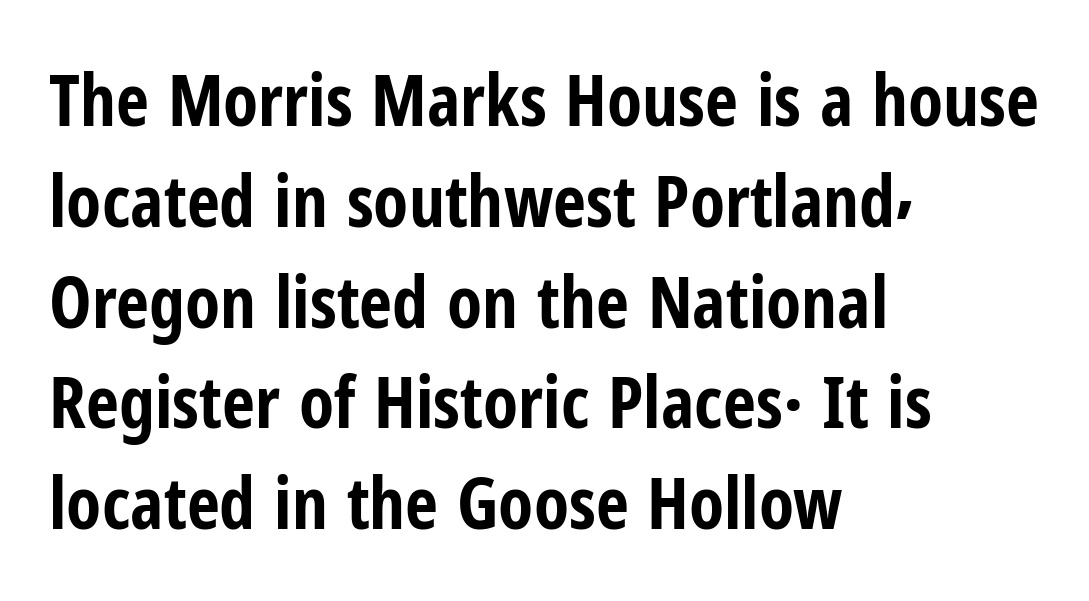
The passage shown is not underscored anywhere. Visually the block forms a straight wall on the left and a jagged coastline on the right. What stands out about the letter spacing? Nothing — it is the standard amount. This is sans-serif lettering, the kind often seen on screens and signage. This sample keeps an unexceptional amount of space between lines. On the weight axis this lands at bold, roughly 700.
